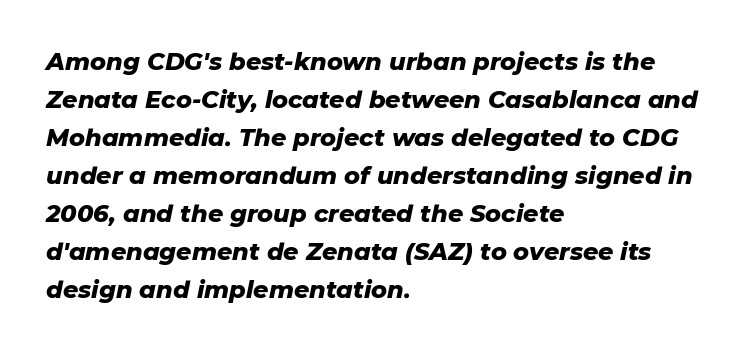
No word sits above an underline. Typeset ragged right — the left edge is the straight one. The gaps between neighbouring characters are ordinary and unremarkable. Italic: yes, the glyphs are oblique. Caption: bold face, heavy strokes.
